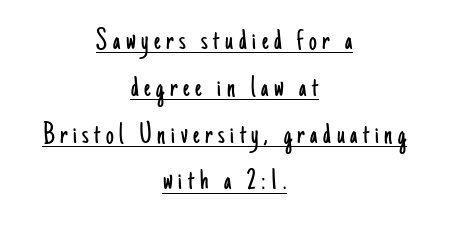
Q: Is the text bold? A: No.
Q: Is the text italic (slanted)? A: No, it is upright.
Q: Is the typeface a serif or a sans-serif typeface? A: Sans-serif.
Q: Is the text underlined? A: Yes.
Q: How is the paragraph aligned? A: Centered.
Q: Is the spacing between lines tight, normal or loose? A: Normal.
Q: Width (condensed, normal, or wide)? A: Condensed.
Q: Stroke contrast? A: Low.
Q: x-height? A: Small.
Q: Monospaced? A: No.
